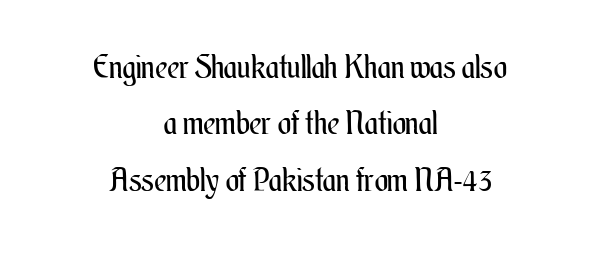
{"italic": "no", "bold": "no", "weight": "regular", "width": "condensed", "stroke_contrast": "medium", "x_height": "small", "monospaced": "no", "underline": "no", "align": "center", "line_spacing_ratio": 1.76, "letter_spacing": "normal", "letter_spacing_em": 0.0, "glyph_px": 32}
